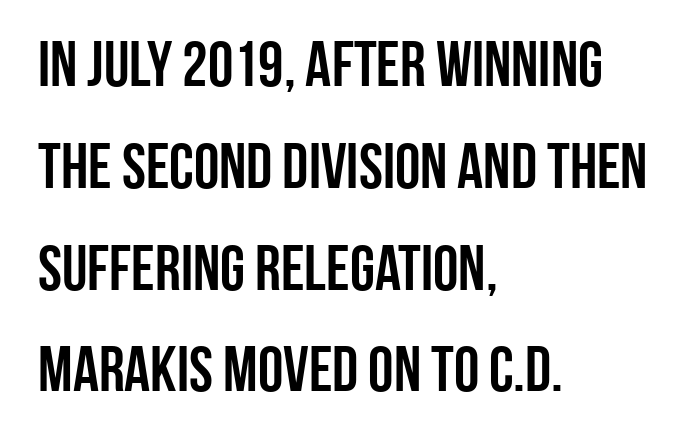
{"serif": "no", "italic": "no", "width": "condensed", "stroke_contrast": "low", "x_height": "large", "monospaced": "no", "underline": "no", "align": "left", "line_spacing": "normal", "line_spacing_ratio": 1.59, "letter_spacing": "normal", "letter_spacing_em": 0.0, "glyph_px": 64}
